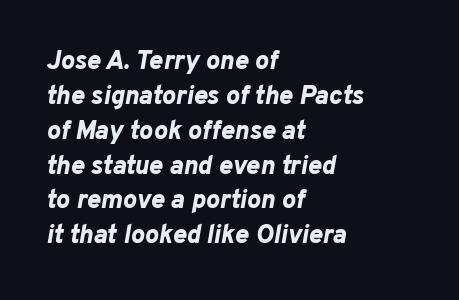
{"italic": "yes", "lean": "right", "slant_degrees": 10, "bold": "yes", "underline": "no", "align": "left", "line_spacing": "normal", "line_spacing_ratio": 1.34, "letter_spacing": "normal", "letter_spacing_em": 0.0, "glyph_px": 26}
